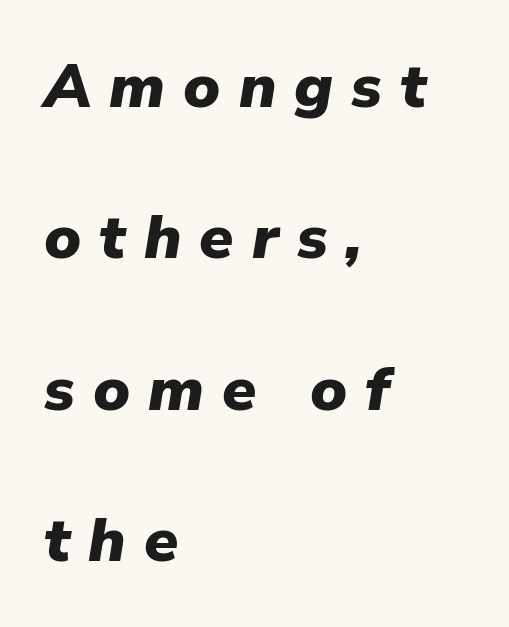
Caption: multi-line text, flush left, ragged right. When letters slant like this, we call the style italic. Note the varied advance widths — an 'i' is clearly narrower than an 'm'. What's the leading like? Stretched, with rows far apart. The letters are spread apart with noticeably loose tracking.
